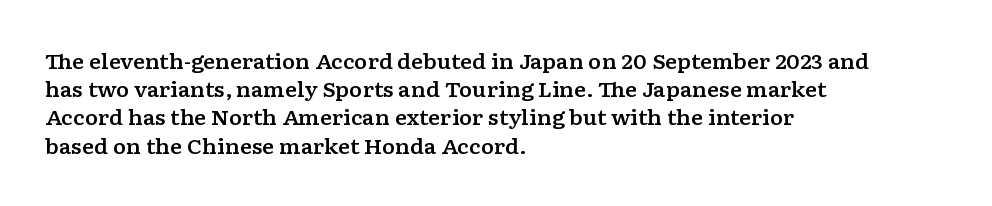
{"italic": "no", "underline": "no", "align": "left", "line_spacing": "normal", "line_spacing_ratio": 1.41, "letter_spacing": "normal", "letter_spacing_em": 0.0, "glyph_px": 20}
